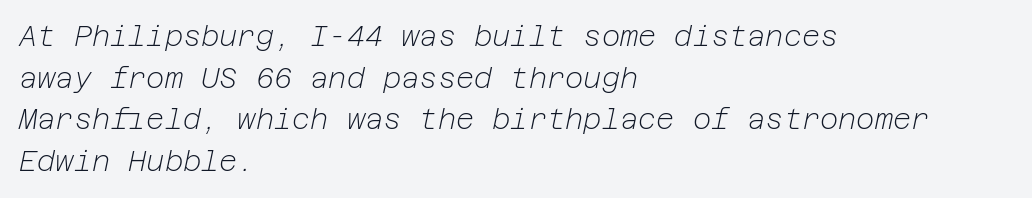
The image shows 28 px light type, italic (leaning right); set left-aligned, normal line spacing (1.49x), normal letter spacing, not underlined; low stroke contrast and a medium x-height.
